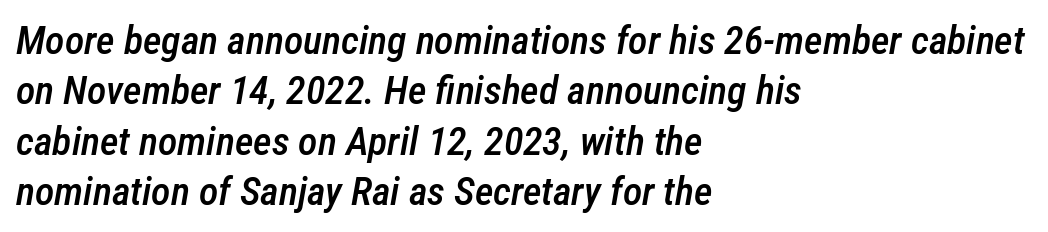
The image shows 40 px semibold, condensed type, italic (leaning right); set left-aligned, normal line spacing (1.26x), normal letter spacing, not underlined; low stroke contrast and a medium x-height.
